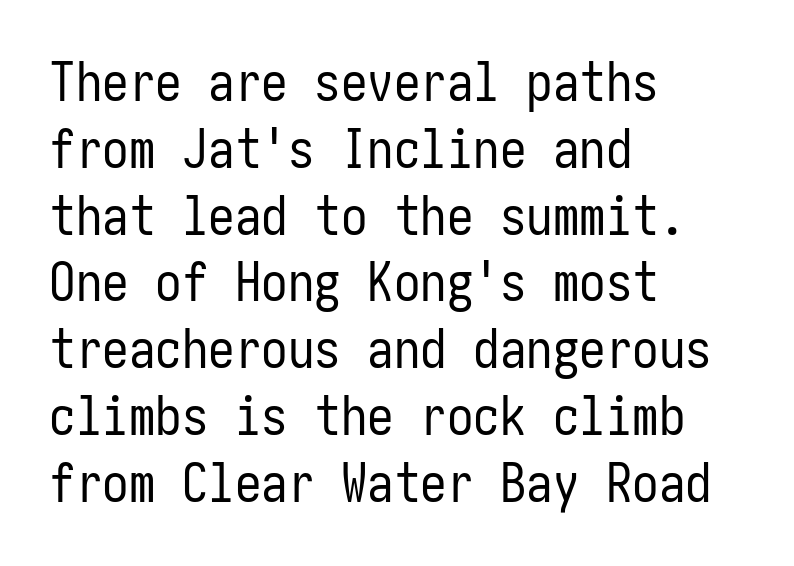
The lettering stays uniformly vertical, giving the passage a roman look. The designer went with a sans here, leaving each stem footless. The face used here is rendered with its standard letterfit. Visually the block forms a straight wall on the left and a jagged coastline on the right.
